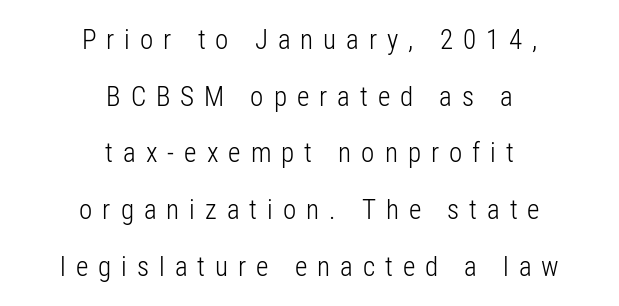
The baseline area is clear. Which margin do the lines hug? Neither — every line sits in the middle. Stem width sits at or under what a default text font uses. The type is letterspaced generously, with wide tracking. Every stem runs plumb, perpendicular to the baseline. Loosely led — the rows are spread out.
